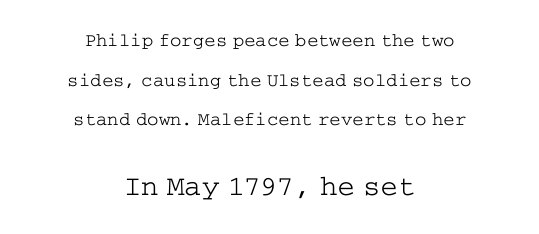
The image shows 29 px light, wide serif type, upright; set centered, loose line spacing (2.09x), normal letter spacing, not underlined; the second (bottom) block is 1.53x larger; low stroke contrast and a medium x-height.
